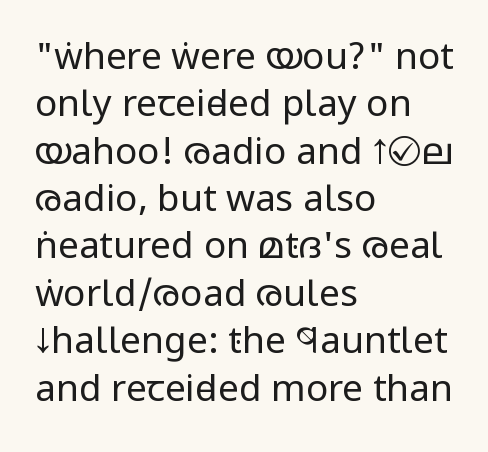
Q: Is the text bold? A: No.
Q: Is the text italic (slanted)? A: No, it is upright.
Q: Is the typeface a serif or a sans-serif typeface? A: Sans-serif.
Q: Is the text underlined? A: No.
Q: How is the paragraph aligned? A: Left-aligned.
Q: Is the spacing between letters normal or unusually wide? A: Normal.
Q: Is the spacing between lines tight, normal or loose? A: Normal.
Q: Width (condensed, normal, or wide)? A: Condensed.
Q: Stroke contrast? A: Low.
Q: x-height? A: Large.
Q: Monospaced? A: No.
